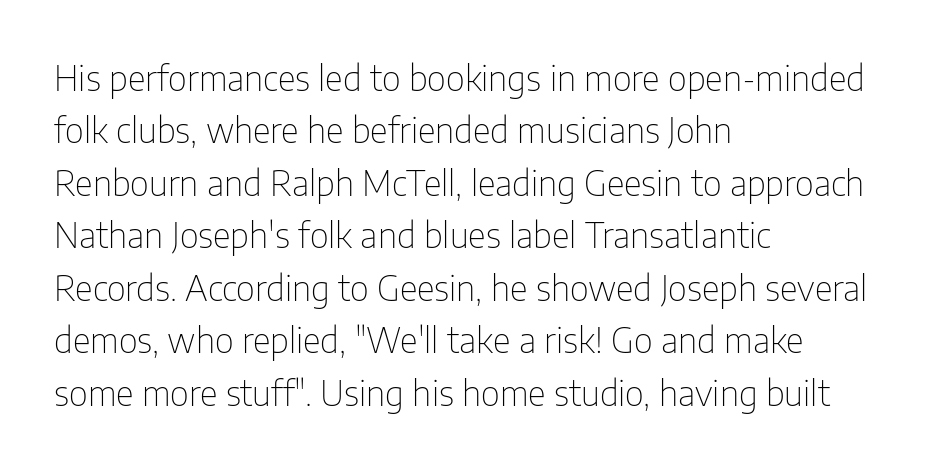
Q: Is the text bold? A: No.
Q: Is the text italic (slanted)? A: No, it is upright.
Q: Is the typeface a serif or a sans-serif typeface? A: Sans-serif.
Q: Is the text underlined? A: No.
Q: How is the paragraph aligned? A: Left-aligned.
Q: Is the spacing between letters normal or unusually wide? A: Normal.
Q: Is the spacing between lines tight, normal or loose? A: Normal.
Q: Width (condensed, normal, or wide)? A: Condensed.
Q: Stroke contrast? A: Low.
Q: x-height? A: Medium.
Q: Monospaced? A: No.
